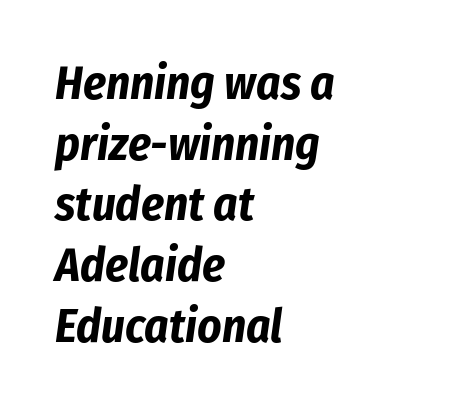
Q: Is the text bold? A: Yes.
Q: Is the text italic (slanted)? A: Yes, it leans right by about 8 degrees.
Q: Is the text underlined? A: No.
Q: How is the paragraph aligned? A: Left-aligned.
Q: Is the spacing between letters normal or unusually wide? A: Normal.
Q: Is the spacing between lines tight, normal or loose? A: Normal.
Q: Width (condensed, normal, or wide)? A: Condensed.
Q: Stroke contrast? A: Low.
Q: x-height? A: Medium.
Q: Monospaced? A: No.
